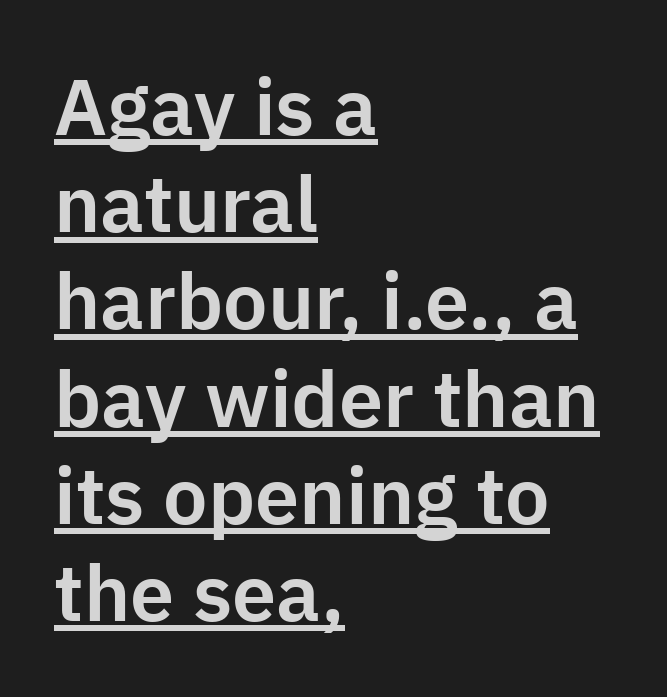
{"serif": "no", "italic": "no", "width": "normal", "stroke_contrast": "low", "x_height": "medium", "monospaced": "no", "underline": "yes", "align": "left", "line_spacing_ratio": 1.23, "letter_spacing": "normal", "letter_spacing_em": 0.0, "glyph_px": 79}
